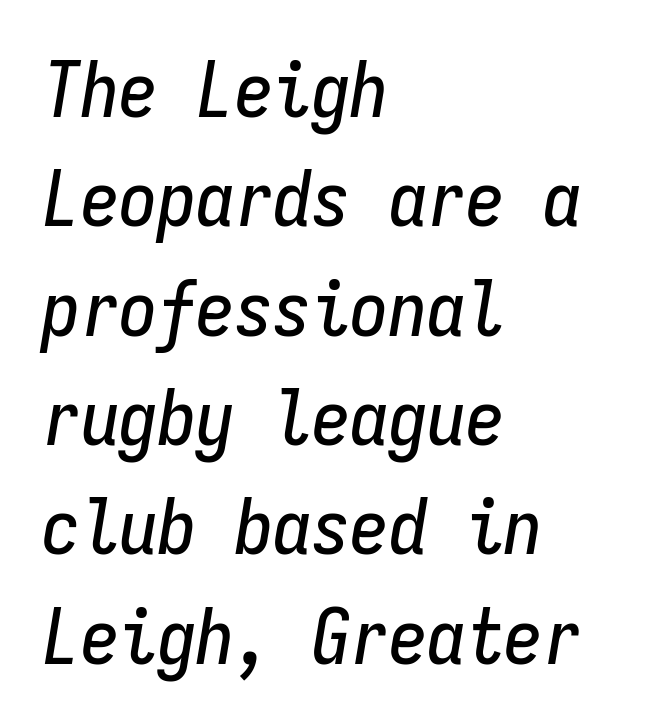
{"italic": "yes", "lean": "right", "slant_degrees": 9, "width": "condensed", "stroke_contrast": "low", "x_height": "medium", "monospaced": "yes", "underline": "no", "align": "left", "line_spacing": "normal", "line_spacing_ratio": 1.42, "letter_spacing": "normal", "letter_spacing_em": 0.0, "glyph_px": 77}
